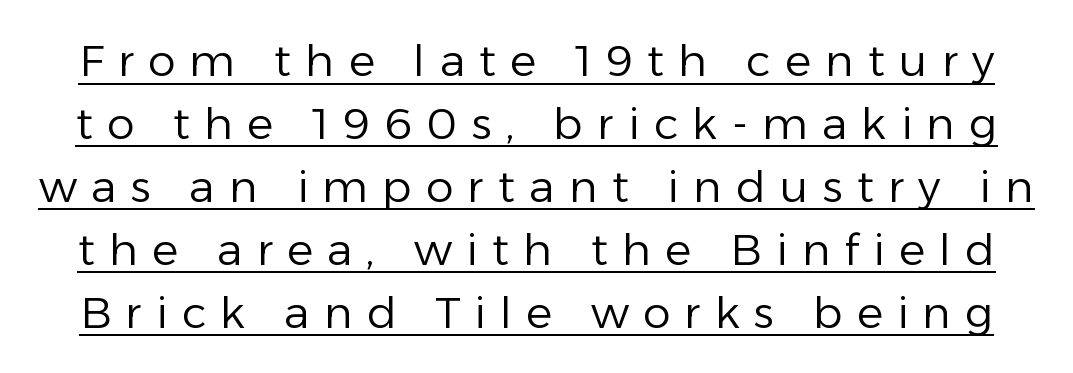
Note: no serifs on the glyphs. The rendering uses the underline text-decoration. A quiet, ordinary-to-light weight characterises the typeface. This is the regular roman posture of the typeface. These lines are rendered in a variable-pitch font.
